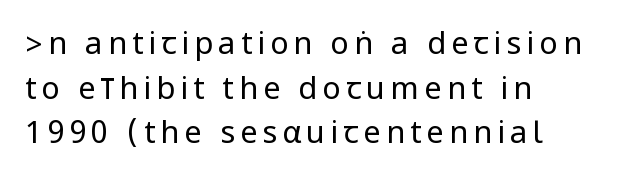
Q: Is the text bold? A: No.
Q: Is the text italic (slanted)? A: No, it is upright.
Q: Is the typeface a serif or a sans-serif typeface? A: Sans-serif.
Q: Is the text underlined? A: No.
Q: How is the paragraph aligned? A: Left-aligned.
Q: Is the spacing between lines tight, normal or loose? A: Normal.
Q: Width (condensed, normal, or wide)? A: Condensed.
Q: Stroke contrast? A: Low.
